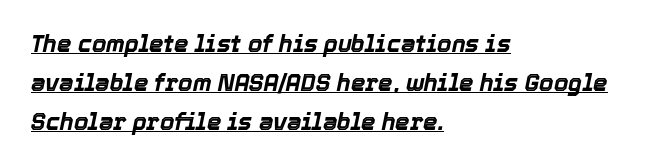
Horizontal alignment here is leftward, the default for most running prose. What weight is shown? A full bold with thick strokes. Interline gaps are of average width in this sample. The rendering applies a slant to the glyphs. Notice how a bar underscores the lettering throughout. No extra tracking has been applied to these lines.
